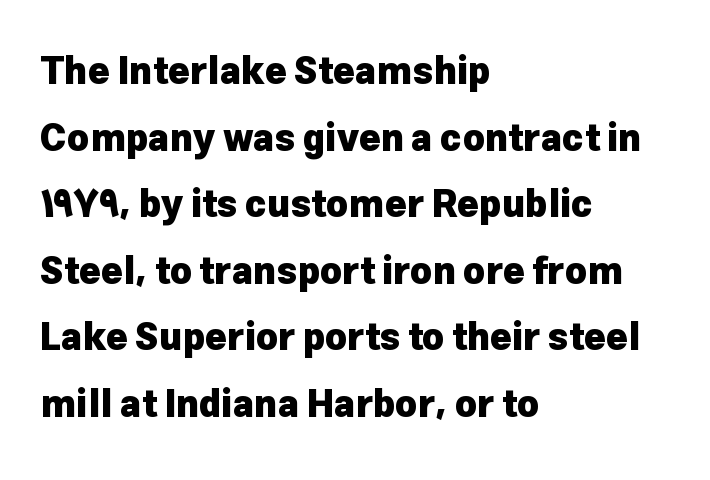
{"serif": "no", "italic": "no", "bold": "yes", "weight": "heavy", "width": "normal", "stroke_contrast": "low", "x_height": "medium", "monospaced": "no", "underline": "no", "align": "left", "line_spacing_ratio": 1.8, "letter_spacing": "normal", "letter_spacing_em": 0.0, "glyph_px": 37}
